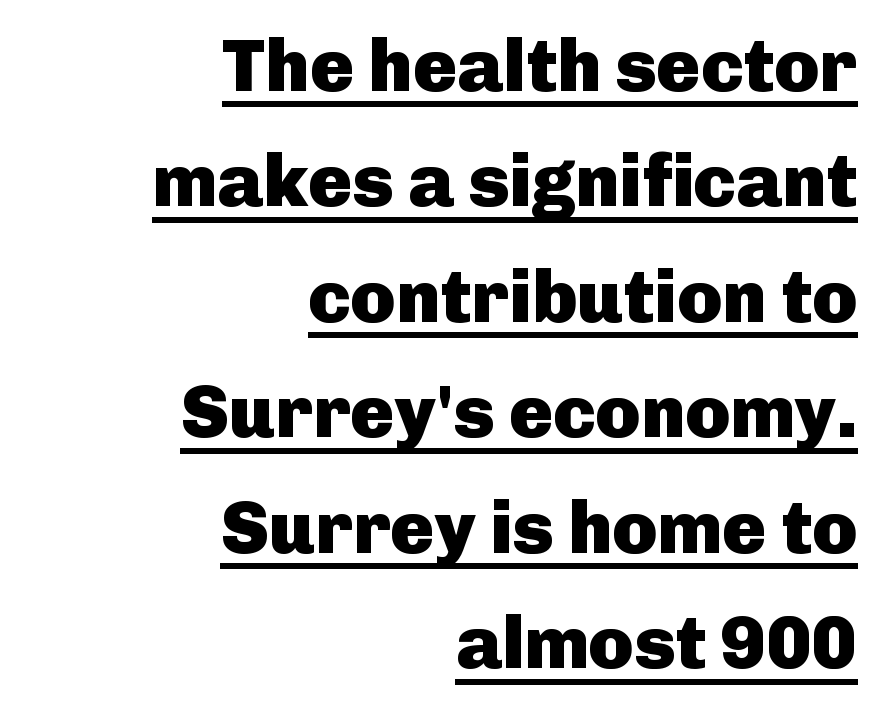
The text block is weighted toward the right margin, trailing off unevenly leftward. Posture: upright roman. This rendering features underlined lettering. A dark, heavy texture on the line: the type is bold.
